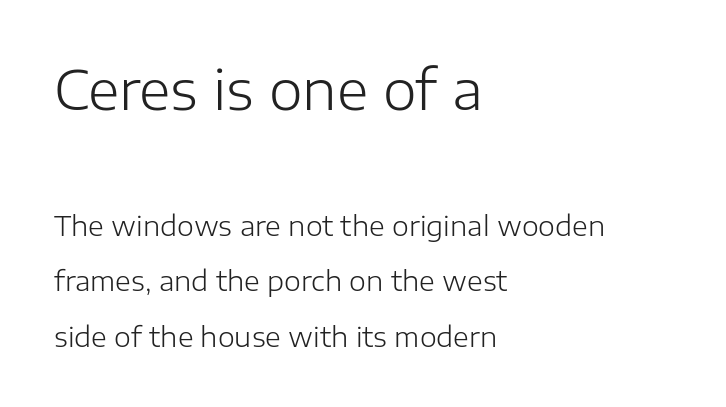
The image shows 54 px light sans-serif type, upright; set left-aligned, loose line spacing (2.05x), normal letter spacing, not underlined; the first (top) block is 2.0x larger; low stroke contrast and a medium x-height.
